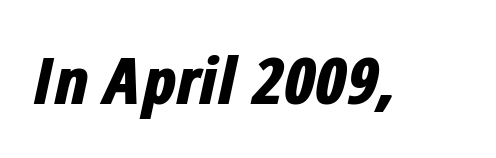
Q: Is the text bold? A: Yes.
Q: Is the text italic (slanted)? A: Yes, it leans right by about 12 degrees.
Q: Is the text underlined? A: No.
Q: Is the spacing between letters normal or unusually wide? A: Normal.
Q: Width (condensed, normal, or wide)? A: Condensed.
Q: Stroke contrast? A: Low.
Q: x-height? A: Medium.
Q: Monospaced? A: No.
